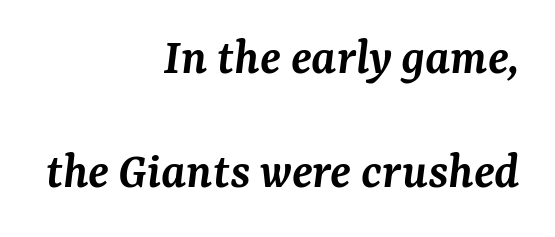
Notice how the passage keeps a crisp vertical edge on the right only. How are the letters spaced? Ordinarily, with no added tracking. Serif or sans? Serif — the stroke terminals have little feet. A semibold gives these letters moderate extra thickness, short of bold. Leading is clearly above the norm, producing a sparse column.
